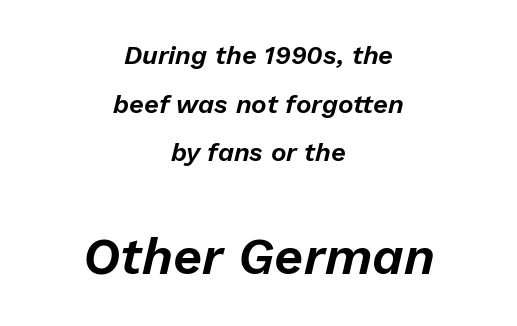
You can tell it's italic because the verticals aren't actually vertical. Line starts and ends both wander, symmetrically. The specimen omits any rule beneath the text block's lines. A typesetter would call this zero additional tracking. Character widths vary here, with narrow letters taking less room than wide ones.
